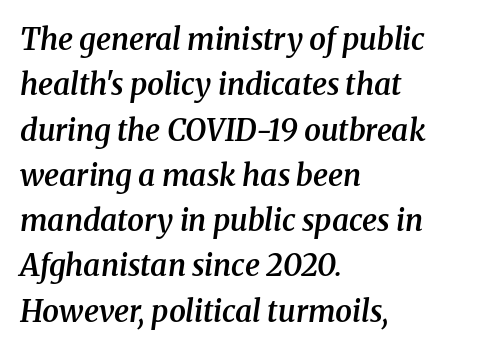
The passage shown is typeset with a serif family. If you drew a line through each stem, it would be angled. One glance says typical: line gaps are just what's usual. Each line starts at the same left margin while the right side varies. Stems and bowls a touch heavier than normal — semibold. Honestly, the letter spacing is just normal — you wouldn't notice it.
